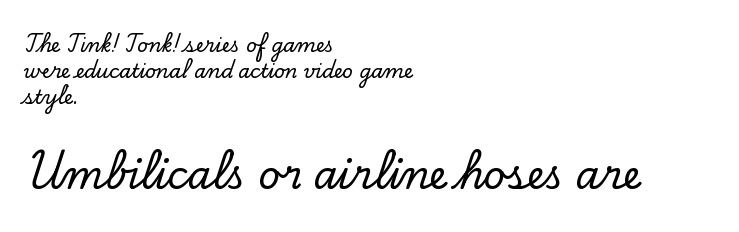
{"serif": "yes", "width": "normal", "stroke_contrast": "low", "x_height": "small", "monospaced": "no", "underline": "no", "align": "left", "line_spacing": "normal", "line_spacing_ratio": 1.38, "letter_spacing": "normal", "letter_spacing_em": 0.0, "larger_block": "second", "size_ratio": 2.0, "glyph_px": 38}
